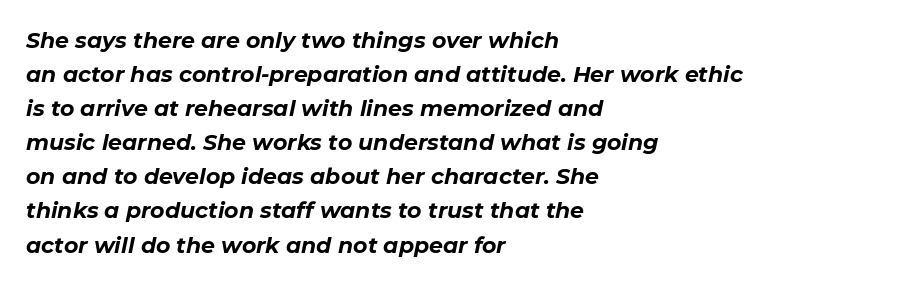
The image shows 22 px bold type, italic (leaning right); set left-aligned, normal line spacing (1.55x), normal letter spacing, not underlined.
